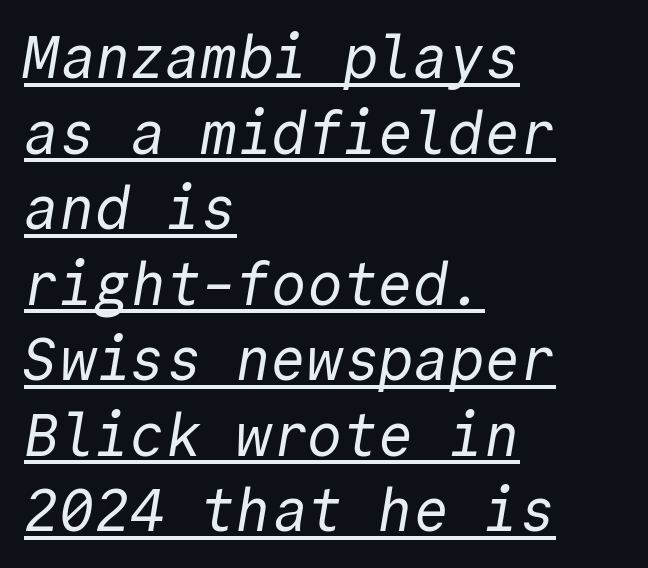
The paragraph shown leans on its left margin. Each line of the rendering has a horizontal stroke beneath the glyphs. Do the characters align in a grid? Yes, the font is monospaced. The space between consecutive lines is moderate. Here the glyphs are tracked normally, forming tight word shapes.
